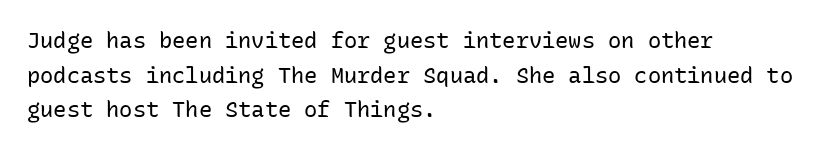
{"italic": "no", "bold": "no", "underline": "no", "align": "left", "line_spacing": "normal", "line_spacing_ratio": 1.57, "letter_spacing": "normal", "letter_spacing_em": 0.0, "glyph_px": 22}
